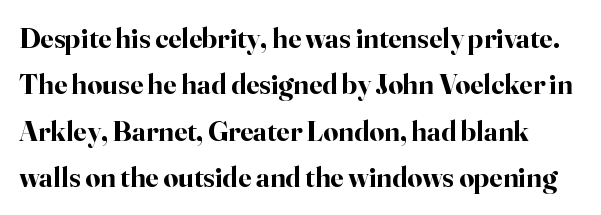
Here the glyphs are tracked normally, forming tight word shapes. The face used here is proportionally spaced, like ordinary book or web type. The characters look thick and weighty, a clear bold. In terms of leading, this rendering sits right in the middle.
